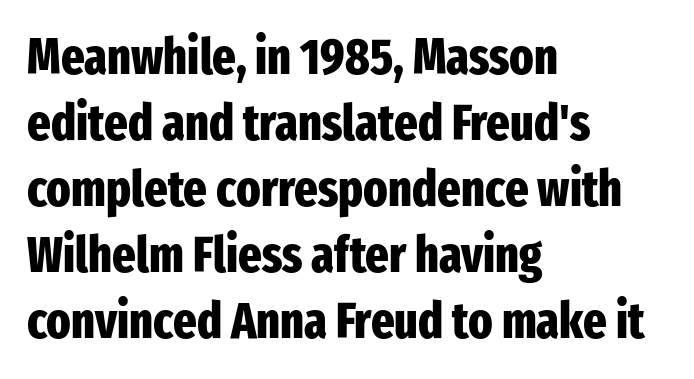
Honestly, the row spacing looks completely unremarkable. Nope, not italic — everything's standing straight. Pretty heavy lettering here — definitely bold. I'd call this a sans setting — the letters go barefoot. Only glyphs here, with clear space below each row. The text block is weighted toward the left margin, trailing off unevenly rightward.
